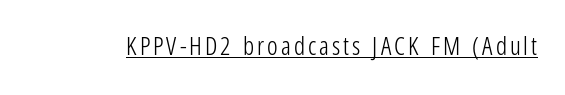
Stems here are at most as thick as an everyday book face. The specimen reads as upright at a glance. Underlining? Definitely there.
